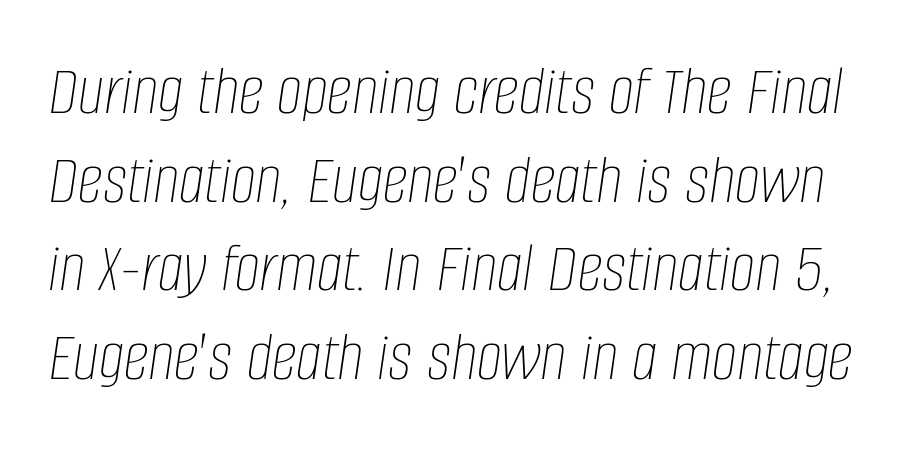
{"italic": "yes", "lean": "right", "slant_degrees": 8, "bold": "no", "weight": "thin", "width": "condensed", "stroke_contrast": "low", "x_height": "large", "monospaced": "no", "underline": "no", "line_spacing_ratio": 1.23, "letter_spacing": "normal", "letter_spacing_em": 0.0, "glyph_px": 72}
